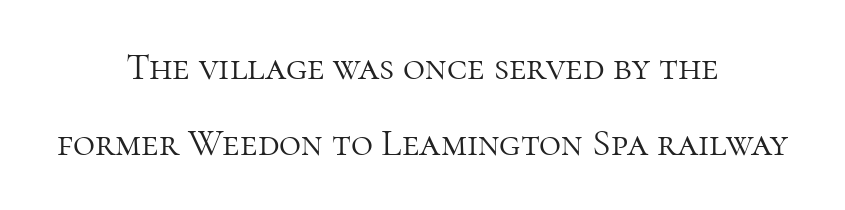
{"serif": "yes", "italic": "no", "bold": "no", "weight": "light", "width": "normal", "stroke_contrast": "high", "x_height": "medium", "monospaced": "no", "underline": "no", "align": "center", "line_spacing": "loose", "line_spacing_ratio": 2.01, "letter_spacing": "normal", "letter_spacing_em": 0.0, "glyph_px": 38}
